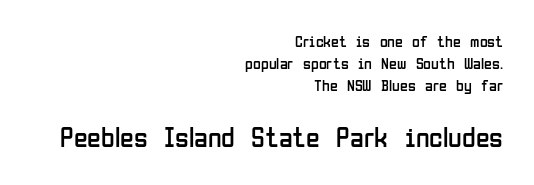
{"serif": "no", "italic": "no", "bold": "no", "weight": "regular", "width": "condensed", "stroke_contrast": "low", "x_height": "medium", "monospaced": "no", "underline": "no", "align": "right", "line_spacing": "normal", "line_spacing_ratio": 1.37, "letter_spacing": "normal", "letter_spacing_em": 0.0, "larger_block": "second", "size_ratio": 1.75, "glyph_px": 28}
